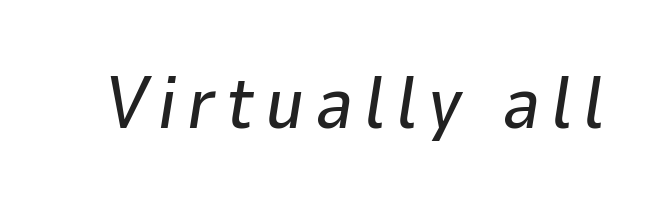
Q: Is the text italic (slanted)? A: Yes, it leans right by about 9 degrees.
Q: Is the text underlined? A: No.
Q: Width (condensed, normal, or wide)? A: Normal.
Q: Stroke contrast? A: Low.
Q: x-height? A: Medium.
Q: Monospaced? A: No.
